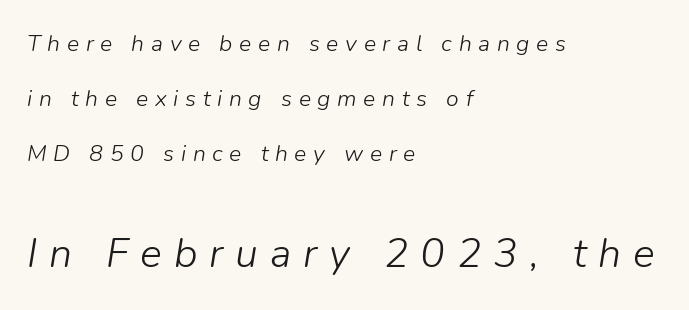
The image shows 41 px light type, italic (leaning right); set left-aligned, loose line spacing (2.4x), unusually wide letter spacing (+0.29 em), not underlined; the second (bottom) block is 1.78x larger; low stroke contrast and a medium x-height.
